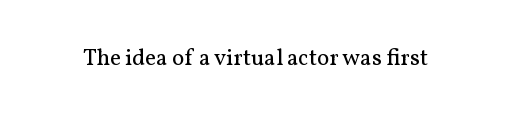
The image shows 23 px text type, upright; set normal letter spacing, not underlined.
